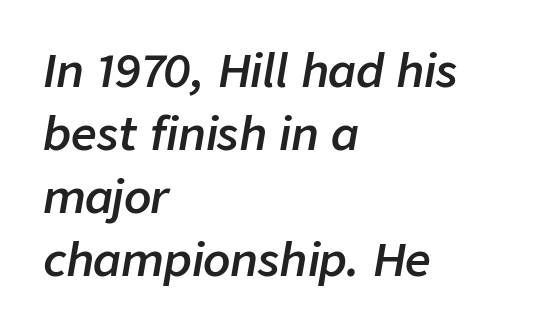
Q: Is the text bold? A: Semi-bold.
Q: Is the text italic (slanted)? A: Yes, it leans right by about 9 degrees.
Q: Is the text underlined? A: No.
Q: How is the paragraph aligned? A: Left-aligned.
Q: Is the spacing between letters normal or unusually wide? A: Normal.
Q: Is the spacing between lines tight, normal or loose? A: Normal.
Q: Width (condensed, normal, or wide)? A: Normal.
Q: Stroke contrast? A: Low.
Q: x-height? A: Medium.
Q: Monospaced? A: No.
